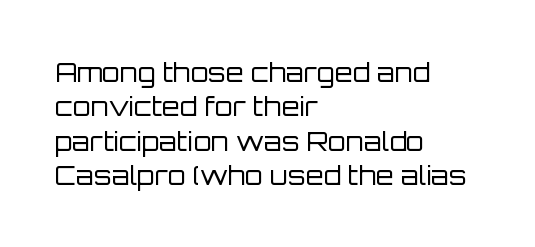
Q: Is the text bold? A: No.
Q: Is the text italic (slanted)? A: No, it is upright.
Q: Is the text underlined? A: No.
Q: How is the paragraph aligned? A: Left-aligned.
Q: Is the spacing between letters normal or unusually wide? A: Normal.
Q: Is the spacing between lines tight, normal or loose? A: Normal.
